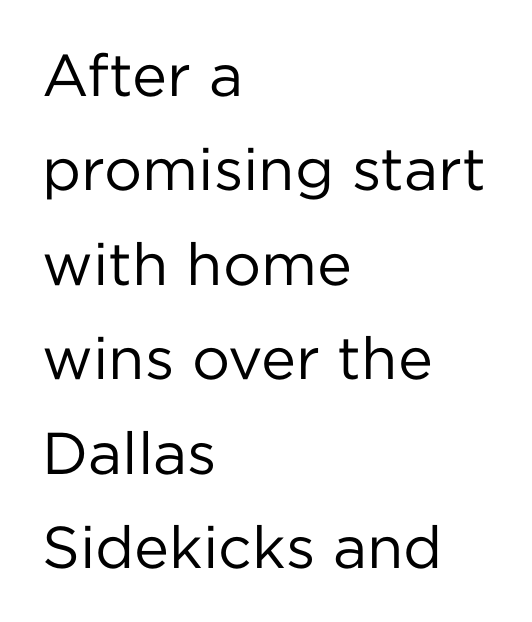
Q: Is the text bold? A: No.
Q: Is the text italic (slanted)? A: No, it is upright.
Q: Is the typeface a serif or a sans-serif typeface? A: Sans-serif.
Q: Is the text underlined? A: No.
Q: How is the paragraph aligned? A: Left-aligned.
Q: Is the spacing between letters normal or unusually wide? A: Normal.
Q: Is the spacing between lines tight, normal or loose? A: Normal.
Q: Width (condensed, normal, or wide)? A: Normal.
Q: Stroke contrast? A: Low.
Q: x-height? A: Medium.
Q: Monospaced? A: No.
